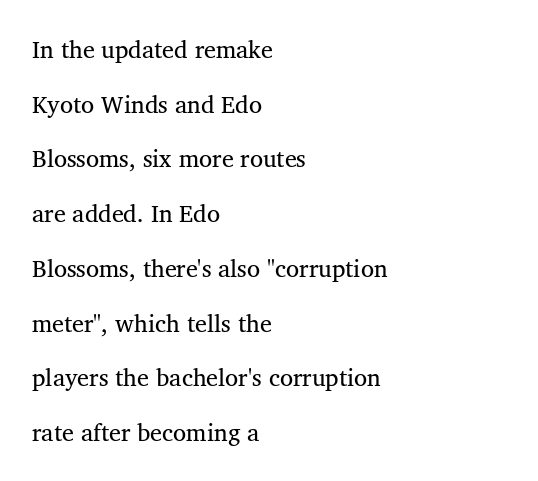
{"bold": "no", "underline": "no", "align": "left", "line_spacing": "loose", "line_spacing_ratio": 2.28, "letter_spacing": "normal", "letter_spacing_em": 0.0, "glyph_px": 24}
